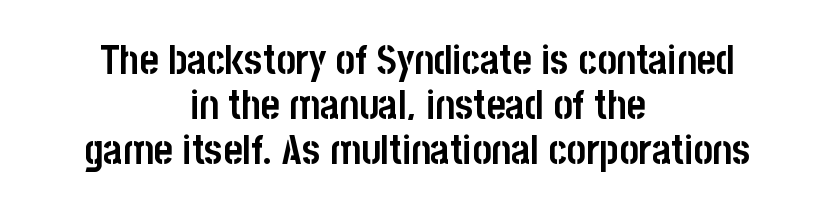
Q: Is the text bold? A: Yes.
Q: Is the text italic (slanted)? A: No, it is upright.
Q: Is the typeface a serif or a sans-serif typeface? A: Sans-serif.
Q: Is the text underlined? A: No.
Q: How is the paragraph aligned? A: Centered.
Q: Is the spacing between letters normal or unusually wide? A: Normal.
Q: Is the spacing between lines tight, normal or loose? A: Tight.
Q: Width (condensed, normal, or wide)? A: Condensed.
Q: Stroke contrast? A: Low.
Q: x-height? A: Large.
Q: Monospaced? A: No.
